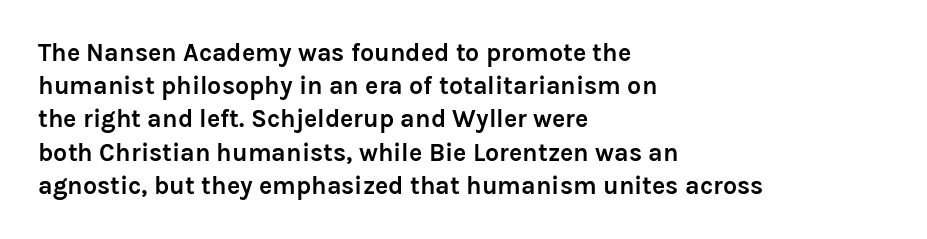
{"italic": "no", "bold": "yes", "underline": "no", "align": "left", "line_spacing": "normal", "line_spacing_ratio": 1.33, "letter_spacing": "normal", "letter_spacing_em": 0.0, "glyph_px": 25}
